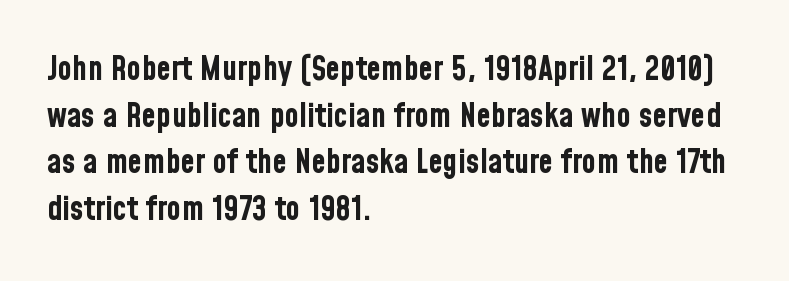
Q: Is the text bold? A: Yes.
Q: Is the text italic (slanted)? A: No, it is upright.
Q: Is the typeface a serif or a sans-serif typeface? A: Sans-serif.
Q: Is the text underlined? A: No.
Q: How is the paragraph aligned? A: Left-aligned.
Q: Is the spacing between letters normal or unusually wide? A: Normal.
Q: Is the spacing between lines tight, normal or loose? A: Normal.
Q: Width (condensed, normal, or wide)? A: Condensed.
Q: Stroke contrast? A: Low.
Q: x-height? A: Medium.
Q: Monospaced? A: No.
